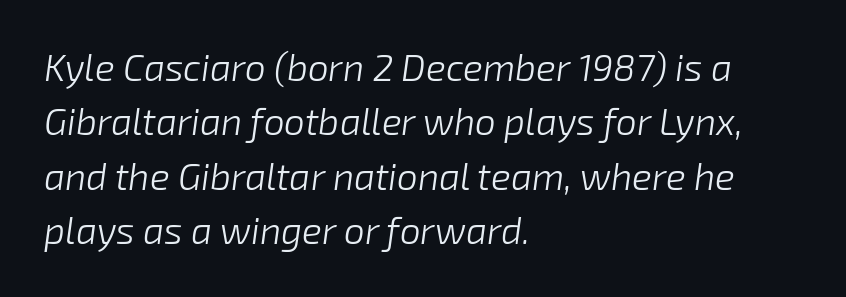
{"italic": "yes", "lean": "right", "slant_degrees": 8, "bold": "no", "weight": "light", "width": "normal", "stroke_contrast": "low", "x_height": "medium", "monospaced": "no", "underline": "no", "align": "left", "line_spacing": "normal", "line_spacing_ratio": 1.47, "letter_spacing": "normal", "letter_spacing_em": 0.0, "glyph_px": 37}
